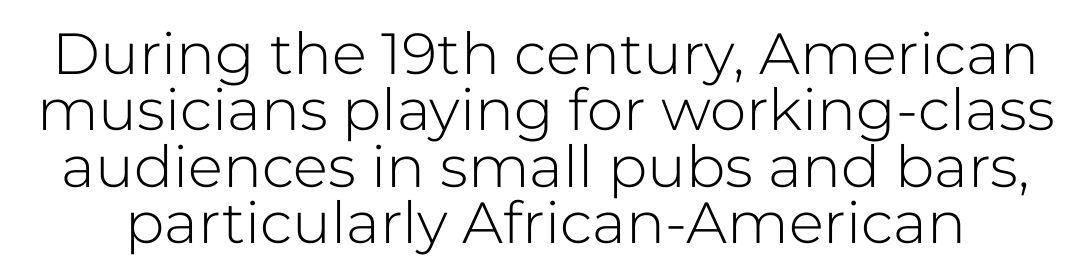
Q: Is the text bold? A: No.
Q: Is the text italic (slanted)? A: No, it is upright.
Q: Is the typeface a serif or a sans-serif typeface? A: Sans-serif.
Q: Is the text underlined? A: No.
Q: Is the spacing between letters normal or unusually wide? A: Normal.
Q: Is the spacing between lines tight, normal or loose? A: Tight.
Q: Width (condensed, normal, or wide)? A: Normal.
Q: Stroke contrast? A: Low.
Q: x-height? A: Medium.
Q: Monospaced? A: No.
